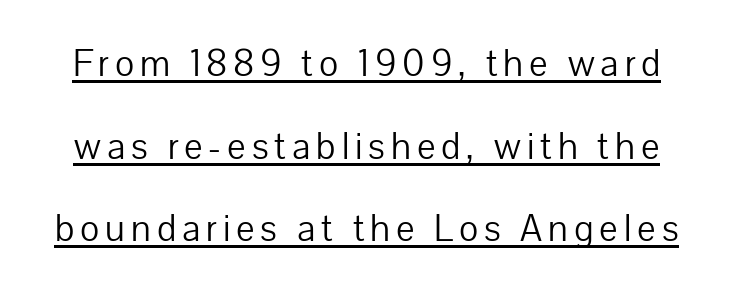
Q: Is the text bold? A: No.
Q: Is the text italic (slanted)? A: No, it is upright.
Q: Is the typeface a serif or a sans-serif typeface? A: Sans-serif.
Q: Is the text underlined? A: Yes.
Q: Is the spacing between lines tight, normal or loose? A: Loose.
Q: Width (condensed, normal, or wide)? A: Normal.
Q: Stroke contrast? A: Low.
Q: x-height? A: Medium.
Q: Monospaced? A: No.
